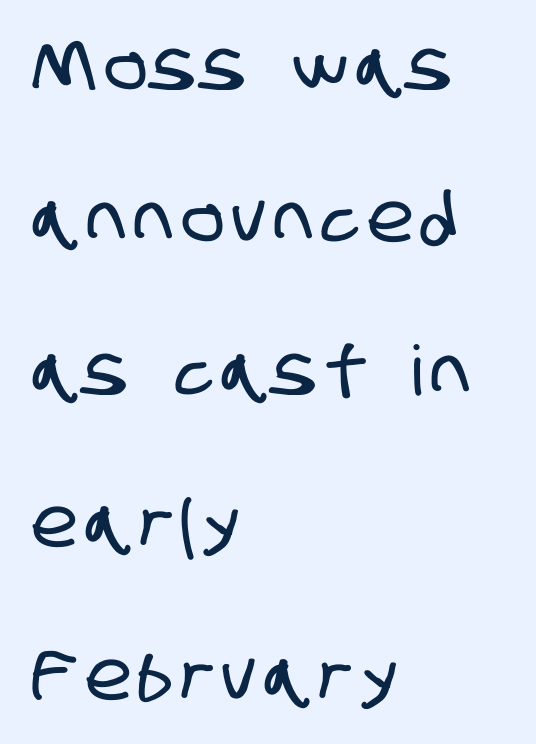
The image shows 69 px condensed sans-serif type; set left-aligned, loose line spacing (2.21x), not underlined; low stroke contrast and a large x-height.
